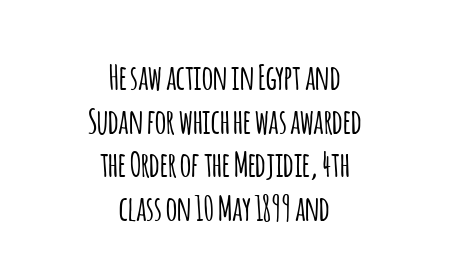
Q: Is the text italic (slanted)? A: No, it is upright.
Q: Is the typeface a serif or a sans-serif typeface? A: Sans-serif.
Q: Is the text underlined? A: No.
Q: How is the paragraph aligned? A: Centered.
Q: Is the spacing between letters normal or unusually wide? A: Normal.
Q: Is the spacing between lines tight, normal or loose? A: Normal.
Q: Width (condensed, normal, or wide)? A: Condensed.
Q: Stroke contrast? A: Low.
Q: x-height? A: Large.
Q: Monospaced? A: No.
